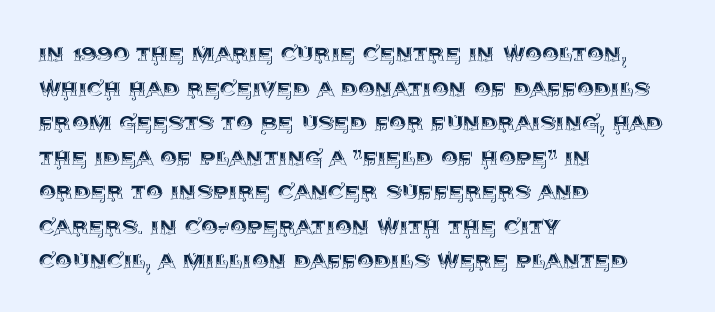
The image shows 27 px text type, upright; set left-aligned, normal line spacing (1.28x), normal letter spacing, not underlined.
